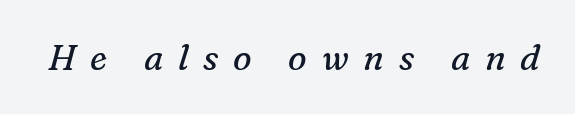
The image shows 35 px regular-weight serif type, italic (leaning right); set unusually wide letter spacing (+0.42 em), not underlined; medium stroke contrast and a medium x-height.
